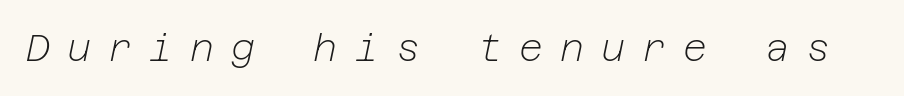
The image shows 37 px light type, italic (leaning right); set unusually wide letter spacing (+0.46 em), not underlined; low stroke contrast and a medium x-height.
